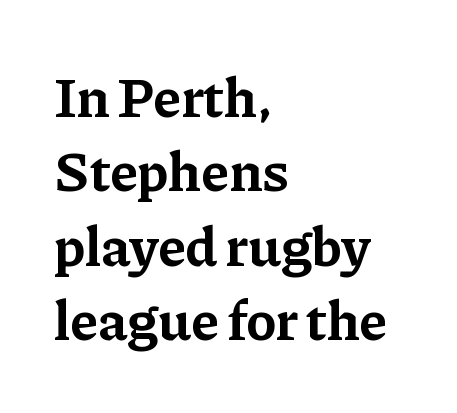
Q: Is the text bold? A: Yes.
Q: Is the text italic (slanted)? A: No, it is upright.
Q: Is the typeface a serif or a sans-serif typeface? A: Serif.
Q: Is the text underlined? A: No.
Q: How is the paragraph aligned? A: Left-aligned.
Q: Is the spacing between letters normal or unusually wide? A: Normal.
Q: Is the spacing between lines tight, normal or loose? A: Normal.
Q: Width (condensed, normal, or wide)? A: Normal.
Q: Stroke contrast? A: Low.
Q: x-height? A: Medium.
Q: Monospaced? A: No.
